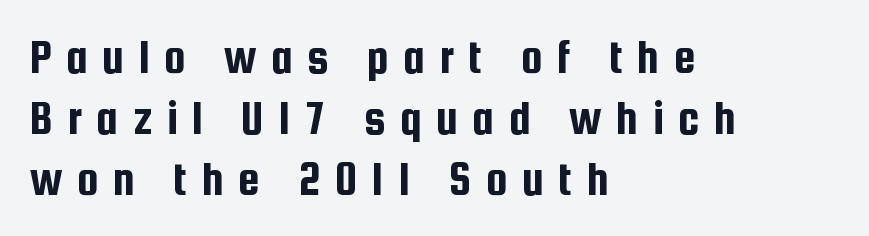
{"serif": "no", "italic": "no", "width": "condensed", "stroke_contrast": "low", "x_height": "medium", "monospaced": "no", "underline": "no", "align": "left", "line_spacing": "normal", "line_spacing_ratio": 1.25, "letter_spacing": "wide", "letter_spacing_em": 0.29, "glyph_px": 49}
